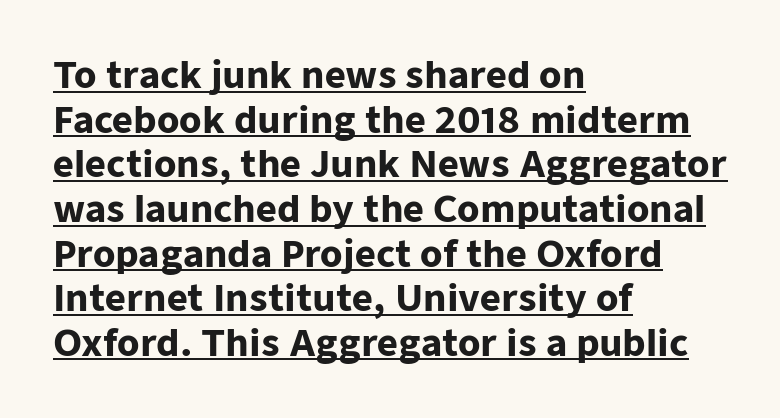
{"serif": "no", "italic": "no", "bold": "yes", "weight": "heavy", "width": "normal", "stroke_contrast": "low", "x_height": "medium", "monospaced": "no", "underline": "yes", "align": "left", "line_spacing_ratio": 1.24, "letter_spacing": "normal", "letter_spacing_em": 0.0, "glyph_px": 36}
